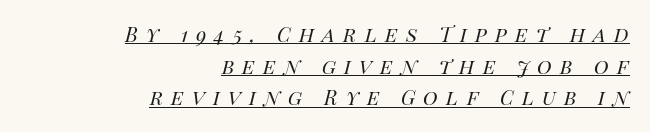
Rendered with sloped, italic letterforms. The rendering uses the underline text-decoration. Notice how descenders clear the ascenders below comfortably — that's standard leading. The compositor pushed each line to the right boundary.
